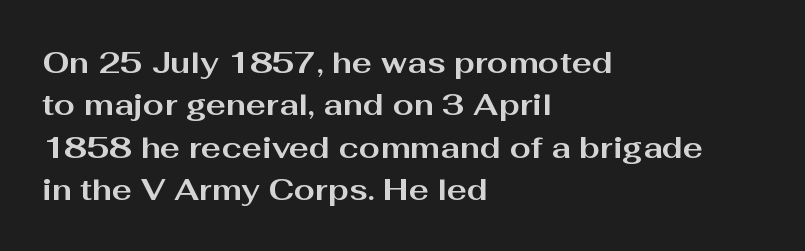
{"serif": "no", "italic": "no", "bold": "yes", "weight": "bold", "width": "wide", "stroke_contrast": "medium", "x_height": "medium", "monospaced": "no", "underline": "no", "align": "left", "line_spacing": "normal", "line_spacing_ratio": 1.41, "letter_spacing": "normal", "letter_spacing_em": 0.0, "glyph_px": 30}
